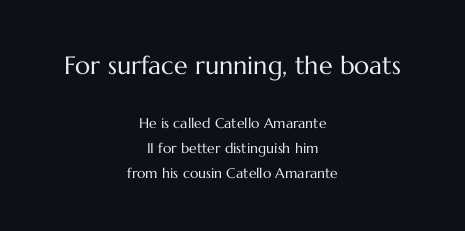
Compared with a flush-left layout, this one balances lines on the center instead. The font sits on the lighter half of the weight spectrum, regular included. Tracking here is standard; glyphs follow each other at the usual distance. The lettering holds an erect, upright posture throughout.
